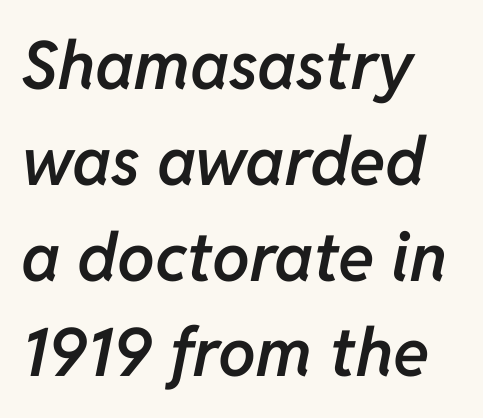
Q: Is the text bold? A: Semi-bold.
Q: Is the text italic (slanted)? A: Yes, it leans right by about 11 degrees.
Q: Is the text underlined? A: No.
Q: How is the paragraph aligned? A: Left-aligned.
Q: Is the spacing between letters normal or unusually wide? A: Normal.
Q: Is the spacing between lines tight, normal or loose? A: Normal.
Q: Width (condensed, normal, or wide)? A: Normal.
Q: Stroke contrast? A: Low.
Q: x-height? A: Medium.
Q: Monospaced? A: No.
